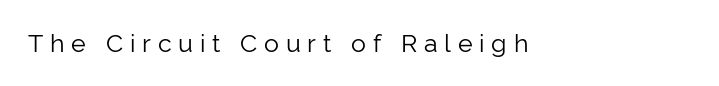
{"italic": "no", "bold": "no", "underline": "no", "letter_spacing": "wide", "letter_spacing_em": 0.27, "glyph_px": 25}
